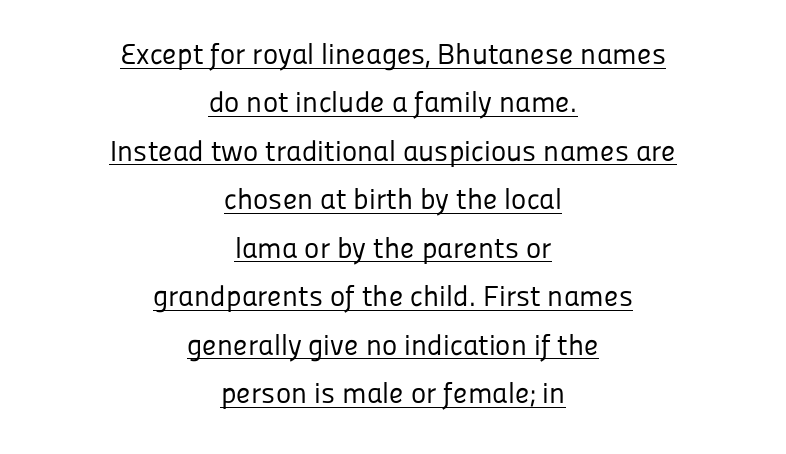
This is the regular roman posture of the typeface. Proportional: the letters do not fall into vertical columns. A centered setting, common on invitations and titles, is used for this passage. Stroke thickness stays within the range of a standard reading face or lighter. Nothing sits at the stroke ends, so this counts as sans-serif. These characters rest on top of a visible drawn line.
